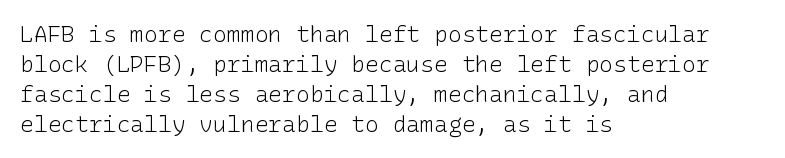
Q: Is the text bold? A: No.
Q: Is the text italic (slanted)? A: No, it is upright.
Q: Is the text underlined? A: No.
Q: How is the paragraph aligned? A: Left-aligned.
Q: Is the spacing between letters normal or unusually wide? A: Normal.
Q: Is the spacing between lines tight, normal or loose? A: Normal.
